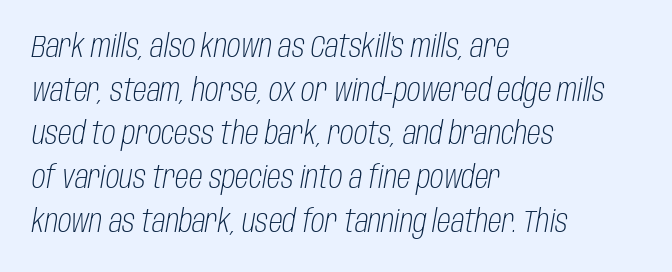
The image shows 31 px light, condensed type, italic (leaning right); set left-aligned, normal line spacing (1.41x), normal letter spacing, not underlined; low stroke contrast and a large x-height.
